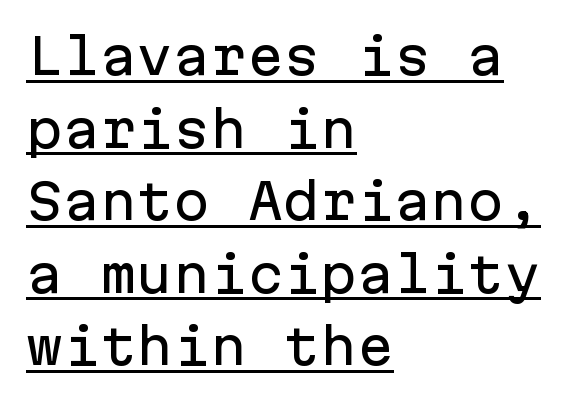
Q: Is the text italic (slanted)? A: No, it is upright.
Q: Is the typeface a serif or a sans-serif typeface? A: Sans-serif.
Q: Is the text underlined? A: Yes.
Q: How is the paragraph aligned? A: Left-aligned.
Q: Is the spacing between letters normal or unusually wide? A: Normal.
Q: Is the spacing between lines tight, normal or loose? A: Normal.
Q: Width (condensed, normal, or wide)? A: Normal.
Q: Stroke contrast? A: Low.
Q: x-height? A: Medium.
Q: Monospaced? A: Yes.
